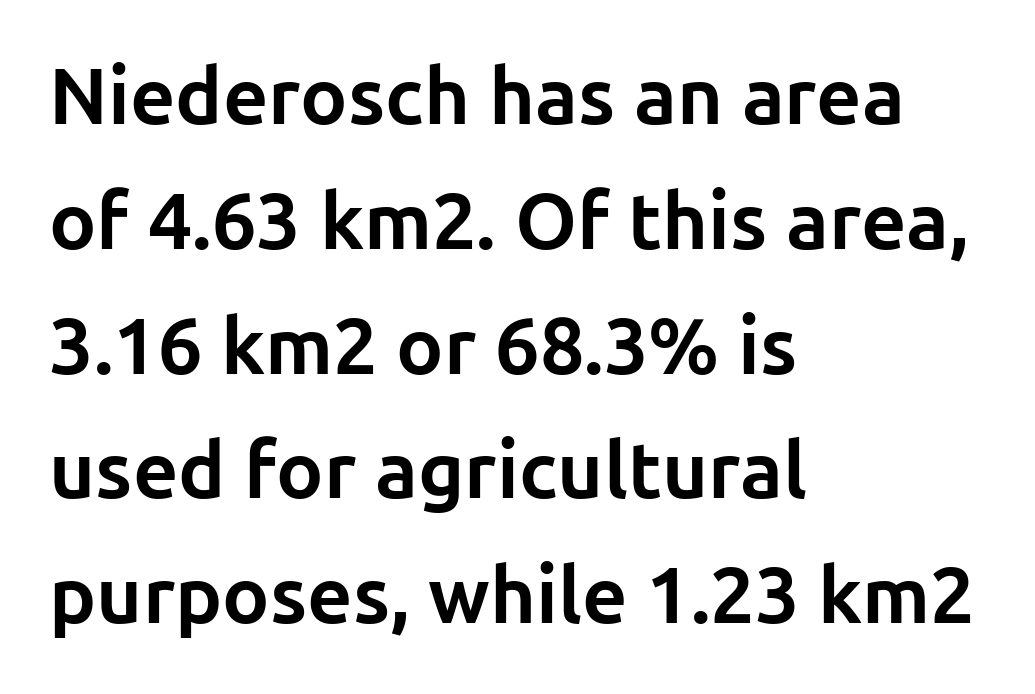
Q: Is the text bold? A: Yes.
Q: Is the text italic (slanted)? A: No, it is upright.
Q: Is the typeface a serif or a sans-serif typeface? A: Sans-serif.
Q: Is the text underlined? A: No.
Q: How is the paragraph aligned? A: Left-aligned.
Q: Is the spacing between letters normal or unusually wide? A: Normal.
Q: Is the spacing between lines tight, normal or loose? A: Normal.
Q: Width (condensed, normal, or wide)? A: Normal.
Q: Stroke contrast? A: Low.
Q: x-height? A: Medium.
Q: Monospaced? A: No.
